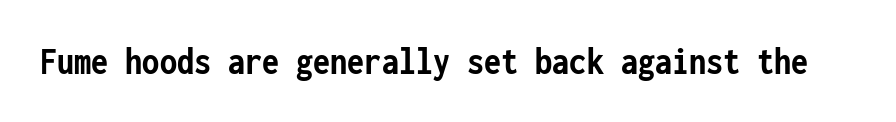
The image shows 39 px semibold, condensed sans-serif type, upright, monospaced; set normal letter spacing, not underlined; low stroke contrast and a medium x-height.
